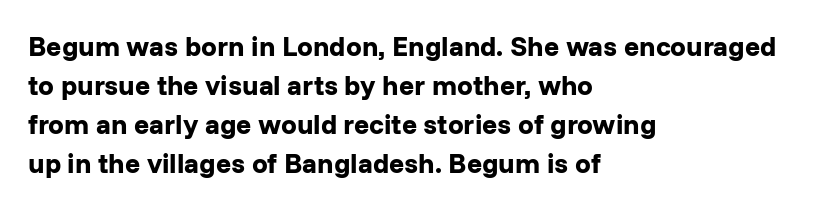
{"serif": "no", "italic": "no", "bold": "yes", "weight": "bold", "width": "normal", "stroke_contrast": "low", "x_height": "medium", "monospaced": "no", "underline": "no", "align": "left", "line_spacing": "normal", "line_spacing_ratio": 1.39, "letter_spacing": "normal", "letter_spacing_em": 0.0, "glyph_px": 28}
